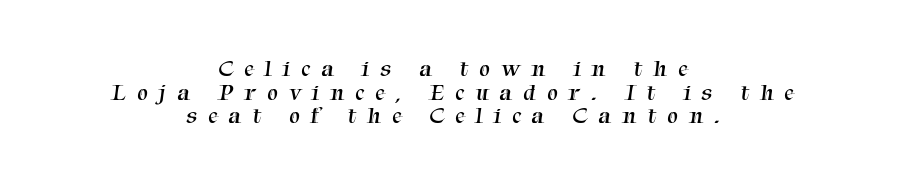
On a weight scale, this lands at 450 or below. This sample uses expanded letter spacing, leaving extra air between glyphs. The words here are not underlined. One glance says dense: line gaps are narrower than usual. One-word summary of the alignment: center.
